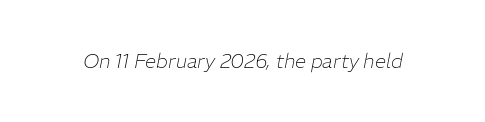
The image shows 20 px text type, italic (leaning right); set normal letter spacing, not underlined.
